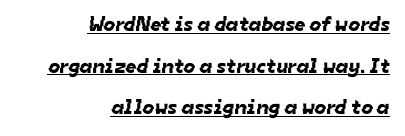
{"underline": "yes", "align": "right", "line_spacing": "loose", "line_spacing_ratio": 1.98, "letter_spacing": "normal", "letter_spacing_em": 0.0, "glyph_px": 21}
